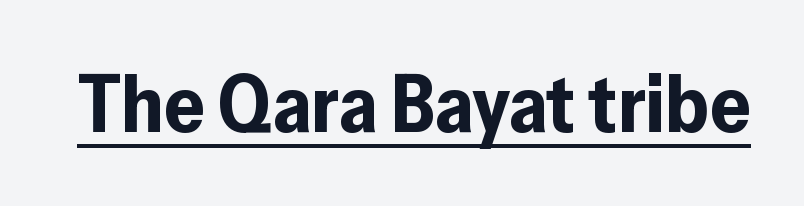
{"serif": "no", "italic": "no", "bold": "yes", "weight": "bold", "width": "normal", "stroke_contrast": "low", "x_height": "medium", "monospaced": "no", "underline": "yes", "letter_spacing": "normal", "letter_spacing_em": 0.0, "glyph_px": 80}
